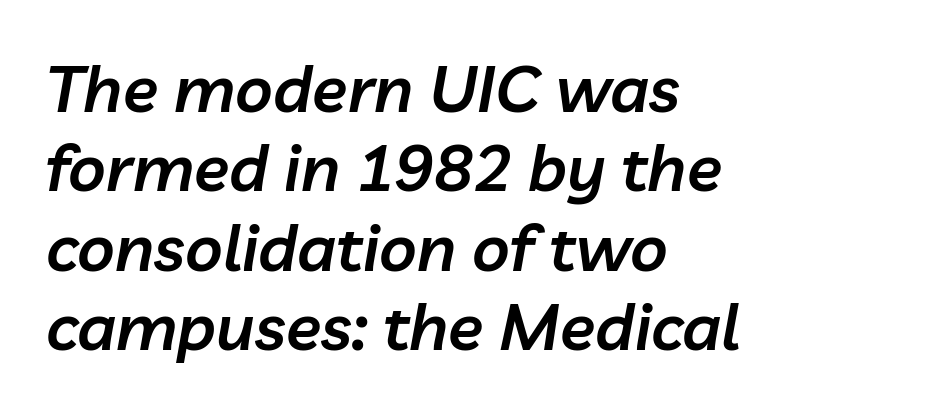
Q: Is the text bold? A: Semi-bold.
Q: Is the text italic (slanted)? A: Yes, it leans right by about 10 degrees.
Q: Is the text underlined? A: No.
Q: How is the paragraph aligned? A: Left-aligned.
Q: Is the spacing between letters normal or unusually wide? A: Normal.
Q: Width (condensed, normal, or wide)? A: Normal.
Q: Stroke contrast? A: Low.
Q: x-height? A: Medium.
Q: Monospaced? A: No.
